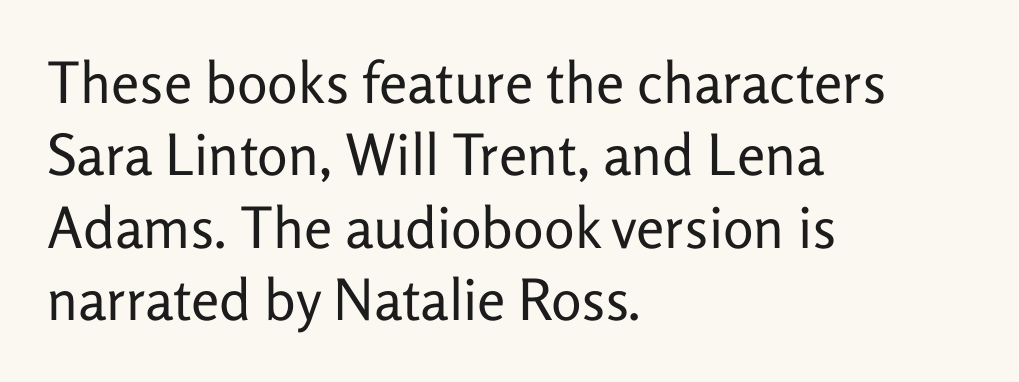
Rendered with straight, roman letterforms. The paragraph has a hard left edge and a soft right edge. No heavy texture on the line: the type isn't bold. Letter spacing: default.
